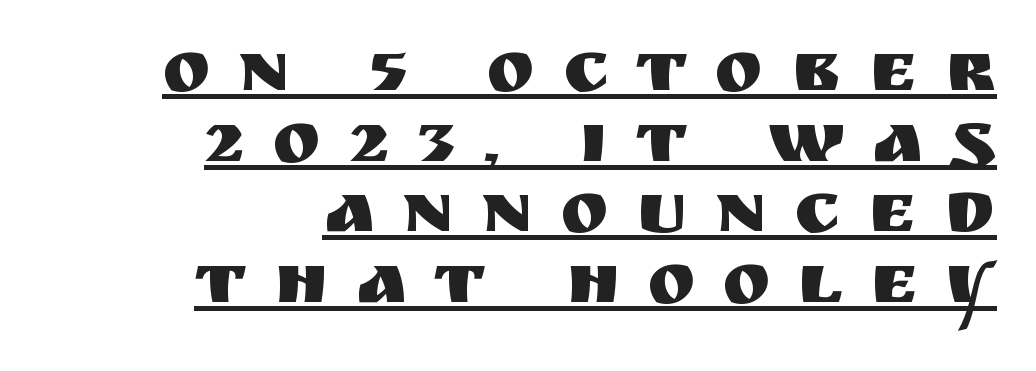
The image shows 72 px sans-serif type, upright; set right-aligned, tight line spacing (0.98x), unusually wide letter spacing (+0.39 em), underlined; medium stroke contrast and a large x-height.
